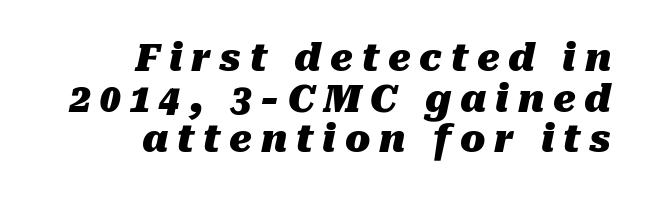
{"italic": "yes", "lean": "right", "slant_degrees": 10, "bold": "yes", "weight": "heavy", "width": "normal", "stroke_contrast": "medium", "x_height": "medium", "monospaced": "no", "underline": "no", "align": "right", "line_spacing": "tight", "line_spacing_ratio": 1.1, "letter_spacing": "wide", "letter_spacing_em": 0.24, "glyph_px": 37}
